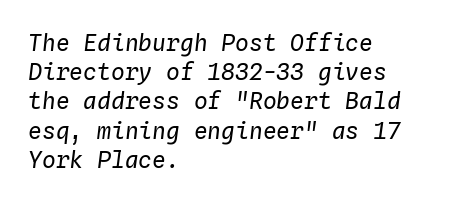
The image shows 23 px text type, italic (leaning right); set left-aligned, normal line spacing (1.27x), normal letter spacing, not underlined.
